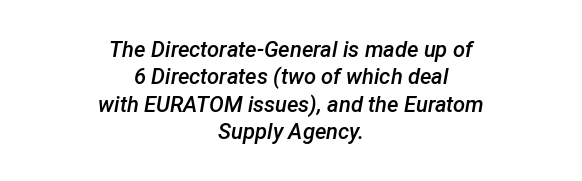
The passage shown leans; its letterforms are oblique. Look at the tracking — it's just the regular setting, nothing added. Slightly chunky letters — semibold, I'd say, not full bold. The zone under the glyphs is completely vacant. Teacher's note: observe the equal gaps on both sides — that is centered alignment.
